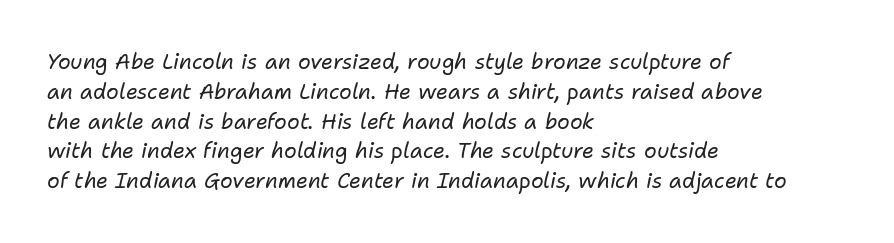
{"italic": "yes", "lean": "right", "slant_degrees": 11, "bold": "no", "underline": "no", "align": "left", "line_spacing": "normal", "line_spacing_ratio": 1.42, "letter_spacing": "normal", "letter_spacing_em": 0.0, "glyph_px": 21}
